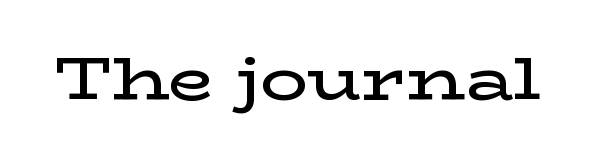
Q: Is the text bold? A: Semi-bold.
Q: Is the text italic (slanted)? A: No, it is upright.
Q: Is the typeface a serif or a sans-serif typeface? A: Serif.
Q: Is the text underlined? A: No.
Q: Is the spacing between letters normal or unusually wide? A: Normal.
Q: Width (condensed, normal, or wide)? A: Wide.
Q: Stroke contrast? A: Low.
Q: x-height? A: Medium.
Q: Monospaced? A: No.
